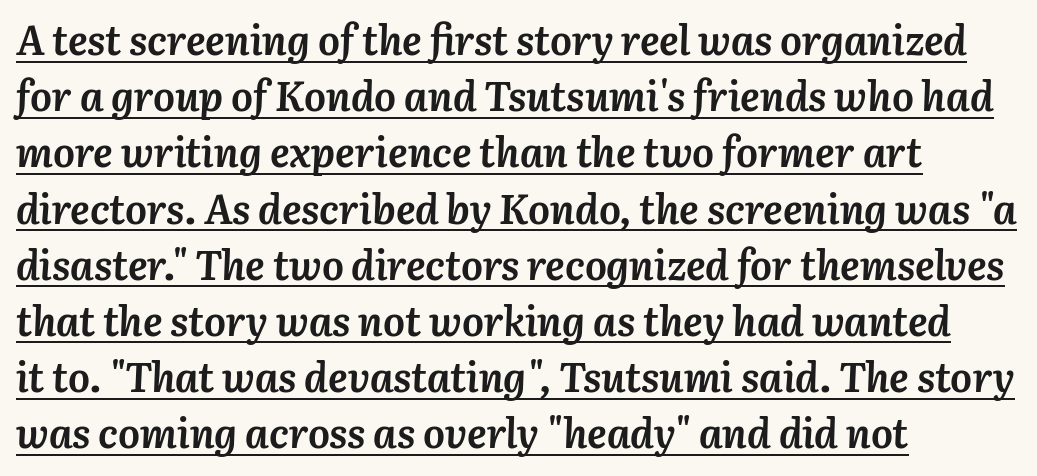
The paragraph has a hard left edge and a soft right edge. This rendering leaves character spacing at its baseline value. Looks like regular typesetting: each glyph gets only the width it needs. The face used here has a pronounced slope to its letters. This block has exactly the height ordinary leading produces. Strokes here are thick enough to call this a true bold.
